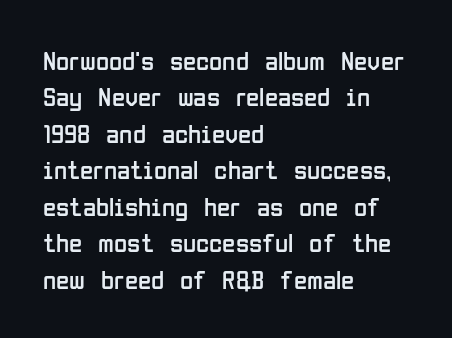
Upright lettering throughout. Reading down the column, the eye jumps a familiar distance to each next line. The typesetting does not lean heavy: it is not bold. Horizontal alignment here is leftward, the default for most running prose. The space directly below the letters is spotless. Glyph-to-glyph distance matches everyday printed text.
